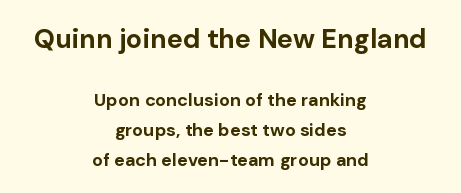
The zone under the glyphs is completely vacant. The face used here has the dense, thick strokes of a bold. Regarding leading, the lines here are spaced in the standard way. Words appear dense and cohesive because spacing is normal.
